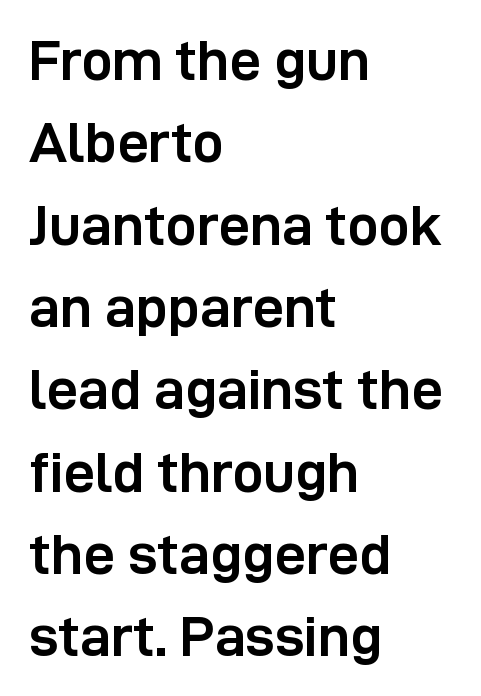
{"serif": "no", "italic": "no", "bold": "yes", "weight": "semibold", "width": "normal", "stroke_contrast": "low", "x_height": "medium", "monospaced": "no", "underline": "no", "align": "left", "line_spacing": "normal", "line_spacing_ratio": 1.47, "letter_spacing": "normal", "letter_spacing_em": 0.0, "glyph_px": 56}
